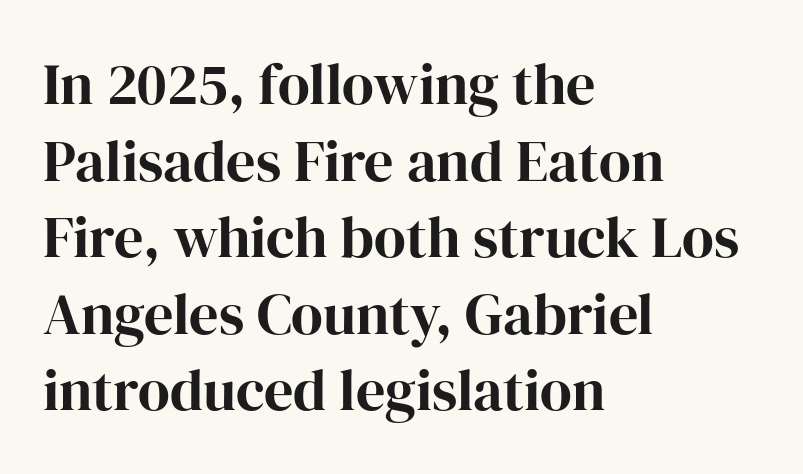
The image shows 58 px bold serif type, upright; set left-aligned, normal line spacing (1.32x), normal letter spacing, not underlined; high stroke contrast and a medium x-height.
